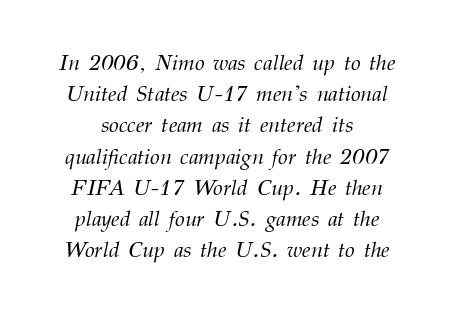
Stroke mass is kept to a normal reading level or below. The words here are not underlined. Summary of vertical rhythm: regular, with standard interline spacing. Observe the ordinary spacing: letters are neighbours, not strangers. The specimen reads as italic at a glance.
